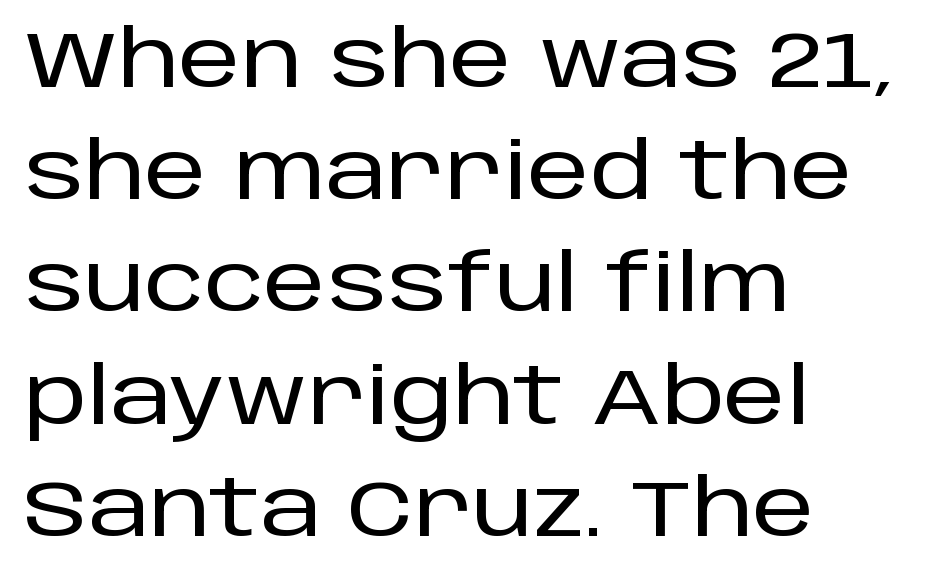
Q: Is the text italic (slanted)? A: No, it is upright.
Q: Is the typeface a serif or a sans-serif typeface? A: Sans-serif.
Q: Is the text underlined? A: No.
Q: How is the paragraph aligned? A: Left-aligned.
Q: Is the spacing between letters normal or unusually wide? A: Normal.
Q: Is the spacing between lines tight, normal or loose? A: Normal.
Q: Width (condensed, normal, or wide)? A: Normal.
Q: Stroke contrast? A: Low.
Q: x-height? A: Large.
Q: Monospaced? A: No.
